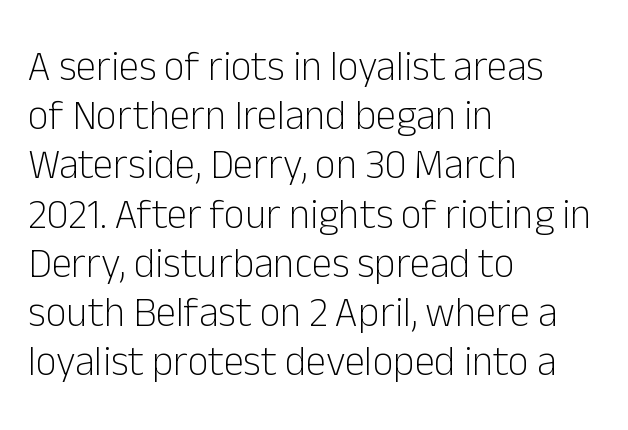
{"serif": "no", "italic": "no", "bold": "no", "weight": "light", "width": "normal", "stroke_contrast": "low", "x_height": "medium", "monospaced": "no", "underline": "no", "align": "left", "line_spacing_ratio": 1.2, "letter_spacing": "normal", "letter_spacing_em": 0.0, "glyph_px": 41}
